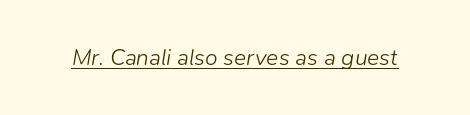
{"italic": "yes", "lean": "right", "slant_degrees": 9, "bold": "no", "underline": "yes", "letter_spacing": "normal", "letter_spacing_em": 0.0, "glyph_px": 23}
